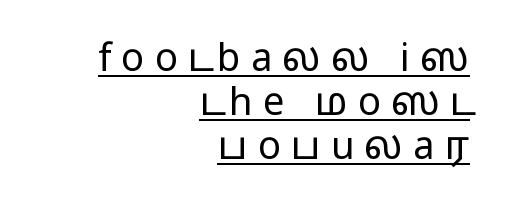
{"serif": "no", "italic": "no", "bold": "no", "weight": "regular", "width": "wide", "stroke_contrast": "low", "x_height": "medium", "monospaced": "no", "underline": "yes", "align": "right", "line_spacing_ratio": 1.16, "letter_spacing": "wide", "letter_spacing_em": 0.27, "glyph_px": 38}
